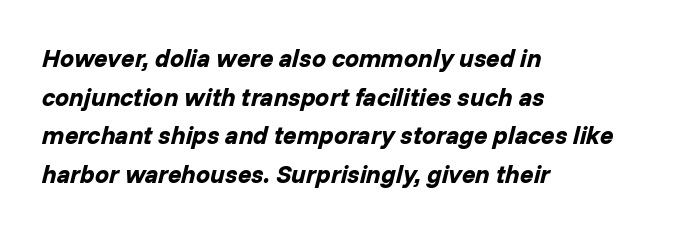
Q: Is the text bold? A: Yes.
Q: Is the text italic (slanted)? A: Yes, it leans right by about 14 degrees.
Q: Is the text underlined? A: No.
Q: How is the paragraph aligned? A: Left-aligned.
Q: Is the spacing between letters normal or unusually wide? A: Normal.
Q: Is the spacing between lines tight, normal or loose? A: Normal.
